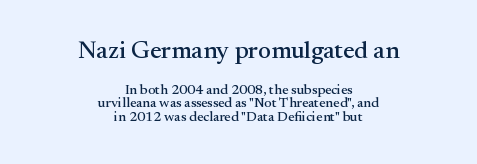
Does the copy run flush right? No — it is centered line by line. Interline gaps are noticeably narrow in this sample. Posture: upright roman. The gap between lines stays unmarked. Top chunk: large. Bottom chunk: small.
